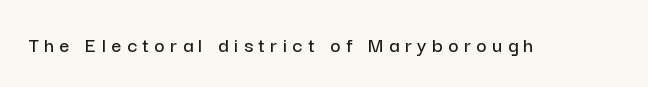
{"italic": "no", "underline": "no", "letter_spacing": "wide", "letter_spacing_em": 0.25, "glyph_px": 22}
